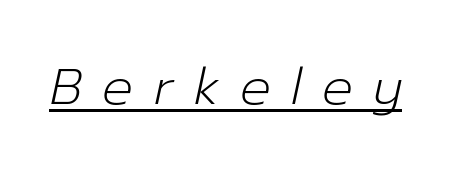
{"italic": "yes", "lean": "right", "slant_degrees": 12, "bold": "no", "weight": "light", "width": "normal", "stroke_contrast": "low", "x_height": "medium", "monospaced": "no", "underline": "yes", "letter_spacing": "wide", "letter_spacing_em": 0.4, "glyph_px": 51}
